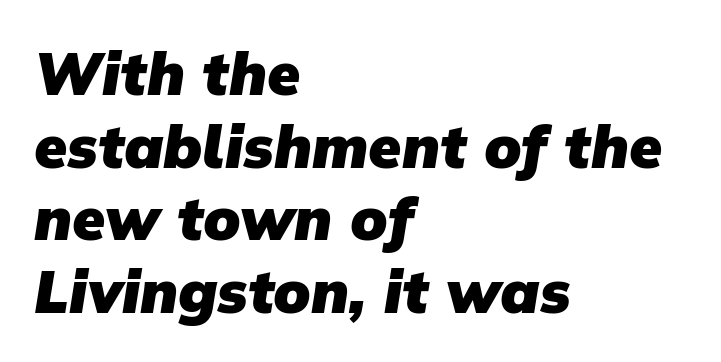
{"serif": "no", "bold": "yes", "weight": "heavy", "width": "normal", "stroke_contrast": "low", "x_height": "medium", "monospaced": "no", "underline": "no", "align": "left", "line_spacing_ratio": 1.21, "letter_spacing": "normal", "letter_spacing_em": 0.0, "glyph_px": 60}
